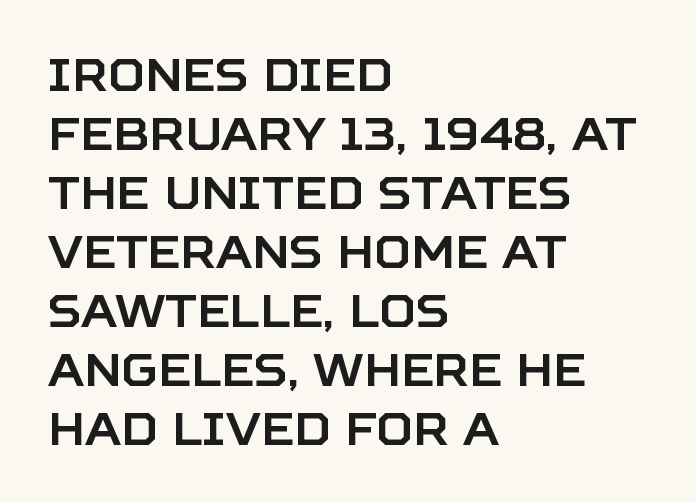
Q: Is the text italic (slanted)? A: No, it is upright.
Q: Is the typeface a serif or a sans-serif typeface? A: Sans-serif.
Q: Is the text underlined? A: No.
Q: How is the paragraph aligned? A: Left-aligned.
Q: Is the spacing between letters normal or unusually wide? A: Normal.
Q: Is the spacing between lines tight, normal or loose? A: Normal.
Q: Width (condensed, normal, or wide)? A: Normal.
Q: Stroke contrast? A: Low.
Q: x-height? A: Large.
Q: Monospaced? A: No.
